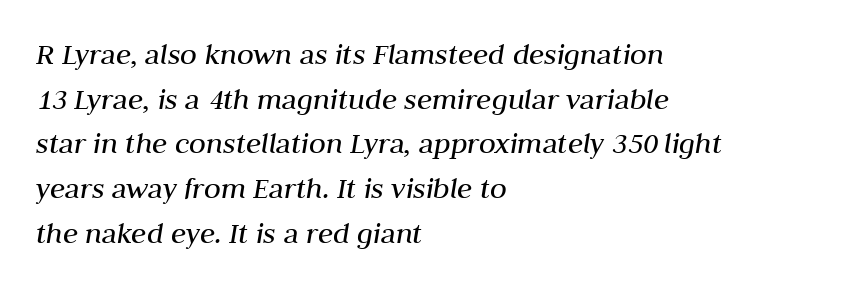
The image shows 31 px regular-weight type, italic (leaning right); set left-aligned, normal line spacing (1.44x), normal letter spacing, not underlined; medium stroke contrast and a medium x-height.
